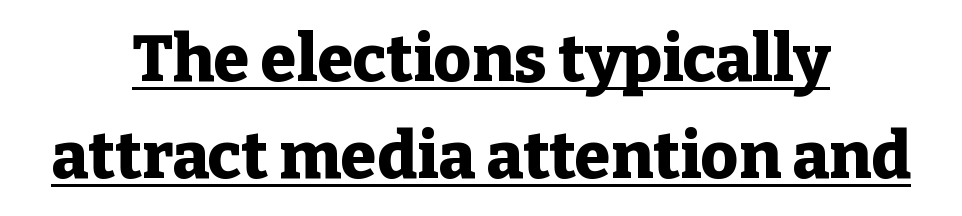
This is the regular roman posture of the typeface. The strokes are fattened all the way to bold. Examine the stroke ends and you'll spot serifs. One glance says typical: line gaps are just what's usual. Descenders here cross a horizontal rule under the line. Inter-character spacing is left at the font's built-in metrics.
